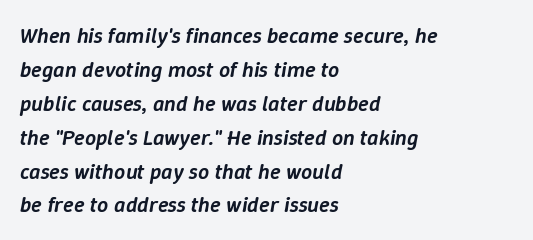
Reading down the column, the eye jumps a familiar distance to each next line. You can tell it's italic because the verticals aren't actually vertical. The lines in this sample share a left origin and differ only in where they stop. Honestly, the letter spacing is just normal — you wouldn't notice it.
